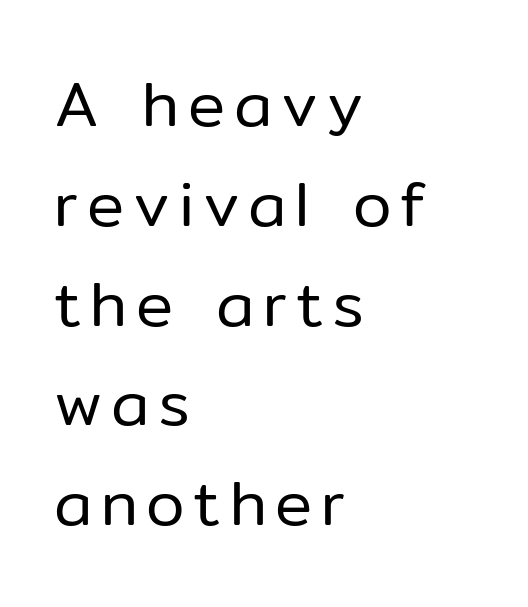
The lettering holds an erect, upright posture throughout. Just letters on the line, the space beneath them empty. Is the type heavy? It reads as light-to-regular instead. The passage shown is typed in a proportional face where columns would drift.
